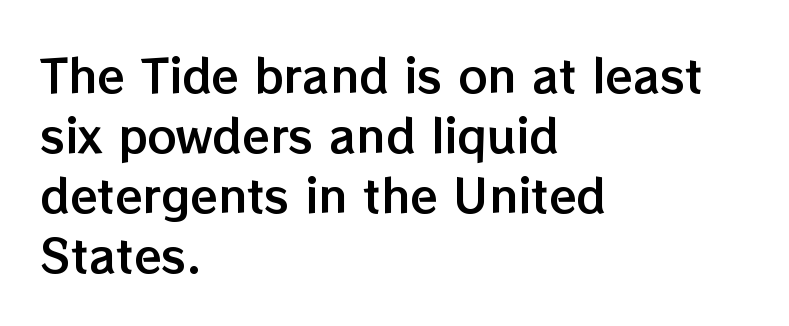
The vertical gap from one line to the next is medium. Leftover space on each line is placed entirely after the last word. A typesetter would call this proportional, since set widths differ per character. It's the straight-up-and-down kind of type. Nothing unusual about the tracking: characters are spaced as the font intends. The words here are not underlined.
